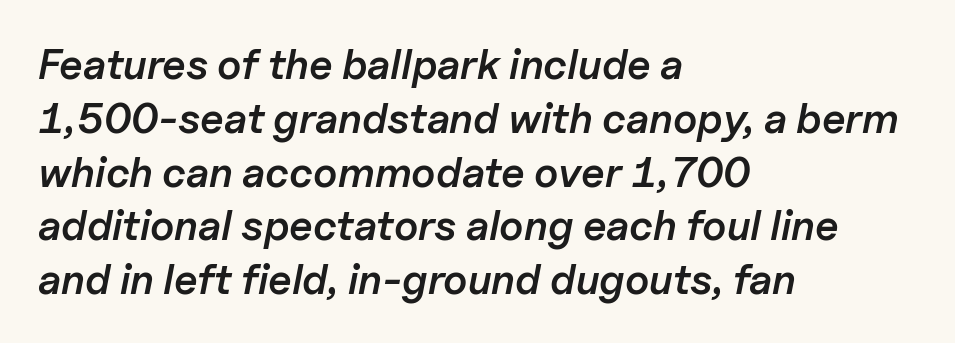
A normal amount of white space separates one row of letters from the next. The paragraph has a hard left edge and a soft right edge. Think of a printed novel: that variable character pitch is what you see here. The sample has been set in demibold, a notch under bold. Notice how the stems are inclined rather than vertical — that's the hallmark of italics.
